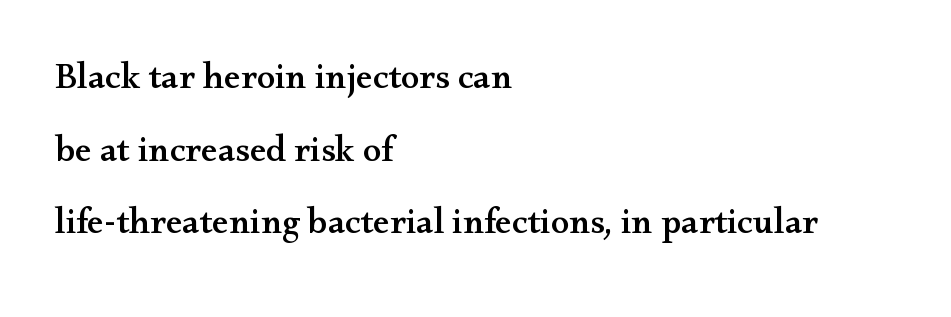
The image shows 37 px wide serif type, upright; set left-aligned, loose line spacing (1.96x), normal letter spacing, not underlined; medium stroke contrast and a small x-height.
